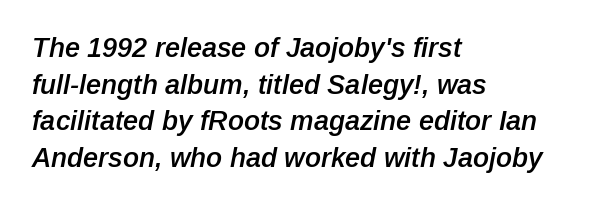
The image shows 27 px text type, italic (leaning right); set left-aligned, normal line spacing (1.36x), normal letter spacing, not underlined.
